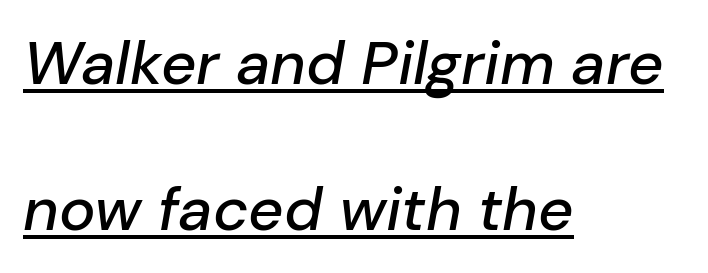
{"italic": "yes", "lean": "right", "slant_degrees": 10, "width": "normal", "stroke_contrast": "low", "x_height": "medium", "monospaced": "no", "underline": "yes", "align": "left", "line_spacing": "loose", "line_spacing_ratio": 2.4, "letter_spacing": "normal", "letter_spacing_em": 0.0, "glyph_px": 61}
